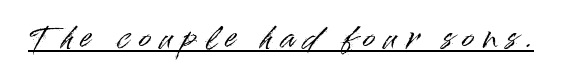
Q: Is the text italic (slanted)? A: Yes.
Q: Is the typeface a serif or a sans-serif typeface? A: Sans-serif.
Q: Is the text underlined? A: Yes.
Q: Is the spacing between letters normal or unusually wide? A: Unusually wide.
Q: Width (condensed, normal, or wide)? A: Normal.
Q: Stroke contrast? A: High.
Q: x-height? A: Small.
Q: Monospaced? A: No.
